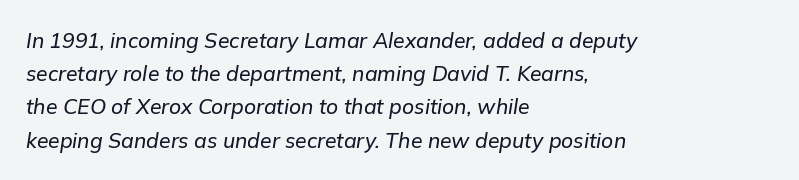
Q: Is the text italic (slanted)? A: Yes, it leans right by about 9 degrees.
Q: Is the text underlined? A: No.
Q: How is the paragraph aligned? A: Left-aligned.
Q: Is the spacing between letters normal or unusually wide? A: Normal.
Q: Is the spacing between lines tight, normal or loose? A: Normal.
